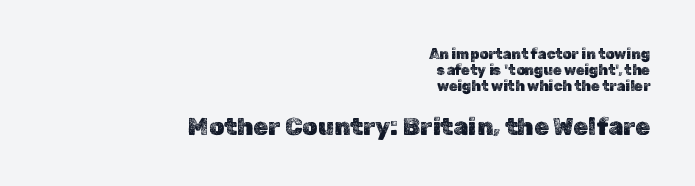
The image shows 24 px text type, upright; set right-aligned, tight line spacing (1.13x), normal letter spacing, not underlined; the second (bottom) block is 1.71x larger.
